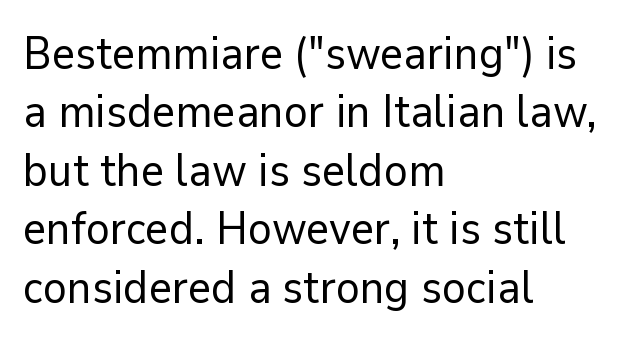
Q: Is the text bold? A: No.
Q: Is the text italic (slanted)? A: No, it is upright.
Q: Is the typeface a serif or a sans-serif typeface? A: Sans-serif.
Q: Is the text underlined? A: No.
Q: How is the paragraph aligned? A: Left-aligned.
Q: Is the spacing between letters normal or unusually wide? A: Normal.
Q: Is the spacing between lines tight, normal or loose? A: Normal.
Q: Width (condensed, normal, or wide)? A: Normal.
Q: Stroke contrast? A: Low.
Q: x-height? A: Medium.
Q: Monospaced? A: No.
